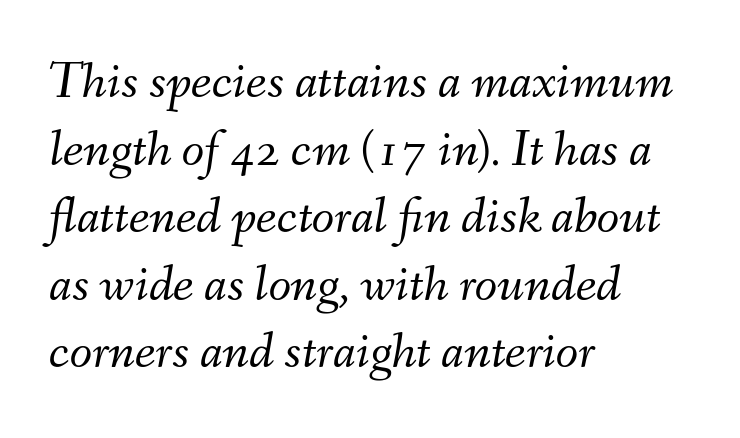
{"italic": "yes", "lean": "right", "slant_degrees": 9, "bold": "no", "weight": "light", "width": "normal", "stroke_contrast": "medium", "x_height": "small", "monospaced": "no", "underline": "no", "align": "left", "line_spacing": "normal", "line_spacing_ratio": 1.3, "letter_spacing": "normal", "letter_spacing_em": 0.0, "glyph_px": 52}
